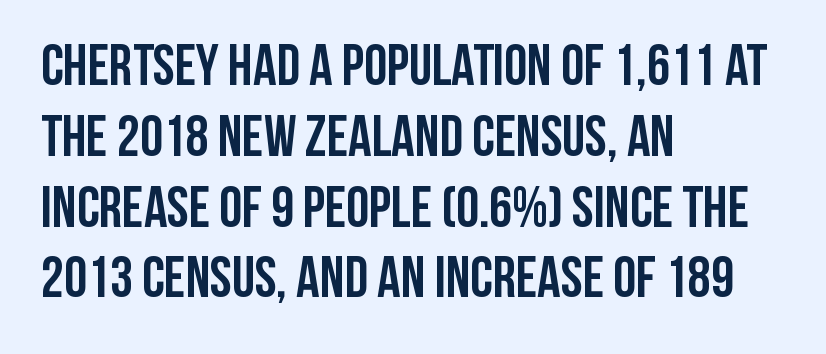
On the weight axis this lands at bold, roughly 700. These lines keep a tight, regular rhythm from letter to letter. Rendered with straight, roman letterforms. The designer went with a sans here, leaving each stem footless. Check under the words: just untouched page.
